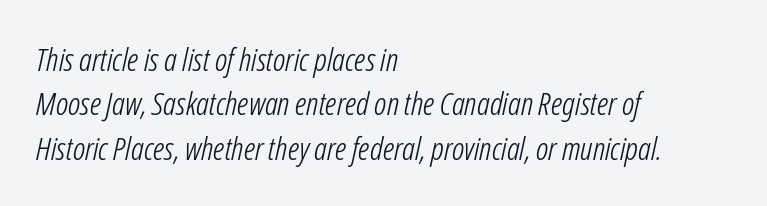
The setting favours the left margin, as ordinary paragraphs usually do. This sample uses plain, unmodified letter spacing. The weight would be labelled regular, book, light, or lighter still. Beneath every word, the page is bare. Proportional: the letters do not fall into vertical columns.
